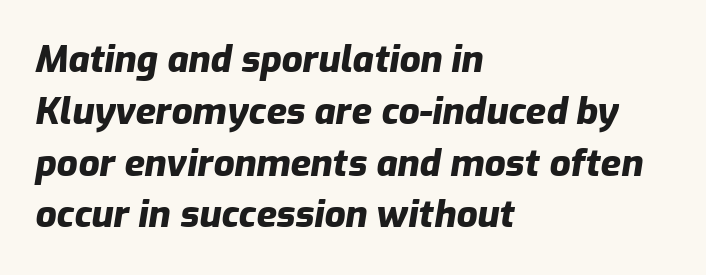
{"italic": "yes", "lean": "right", "slant_degrees": 9, "bold": "yes", "weight": "heavy", "width": "normal", "stroke_contrast": "low", "x_height": "medium", "monospaced": "no", "underline": "no", "align": "left", "line_spacing": "normal", "line_spacing_ratio": 1.4, "letter_spacing": "normal", "letter_spacing_em": 0.0, "glyph_px": 37}
